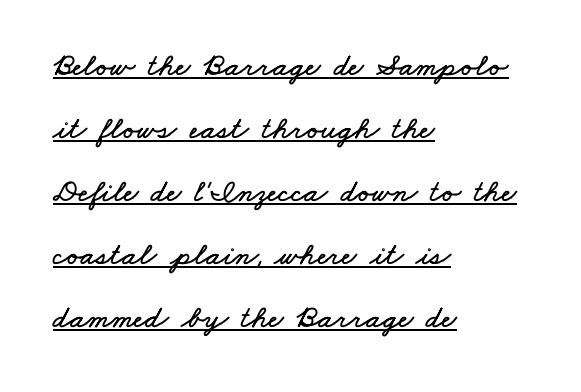
{"width": "wide", "stroke_contrast": "low", "x_height": "small", "monospaced": "no", "underline": "yes", "align": "left", "line_spacing": "loose", "line_spacing_ratio": 1.97, "letter_spacing": "normal", "letter_spacing_em": 0.0, "glyph_px": 32}
